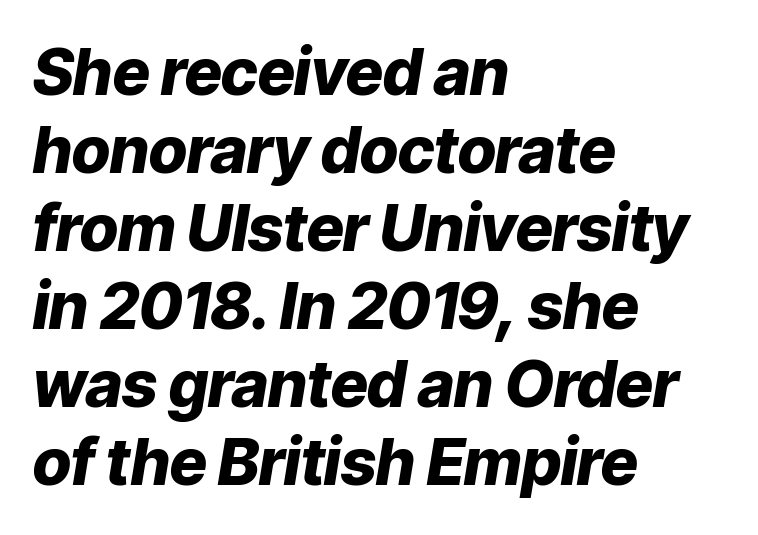
Q: Is the text bold? A: Yes.
Q: Is the text italic (slanted)? A: Yes, it leans right by about 9 degrees.
Q: Is the text underlined? A: No.
Q: How is the paragraph aligned? A: Left-aligned.
Q: Is the spacing between letters normal or unusually wide? A: Normal.
Q: Width (condensed, normal, or wide)? A: Normal.
Q: Stroke contrast? A: Low.
Q: x-height? A: Medium.
Q: Monospaced? A: No.
